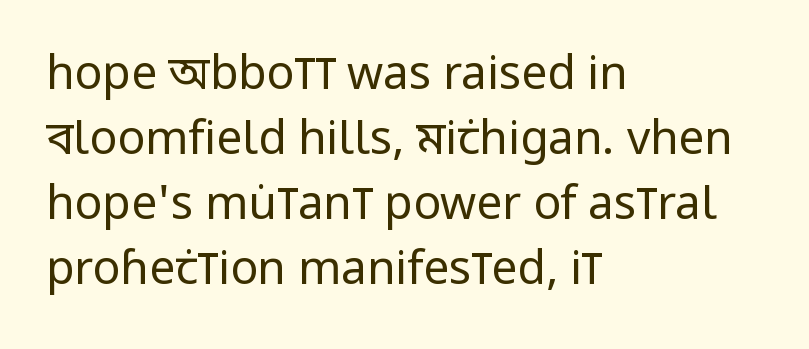
{"serif": "no", "italic": "no", "bold": "no", "weight": "regular", "width": "condensed", "stroke_contrast": "low", "x_height": "large", "monospaced": "no", "underline": "no", "align": "left", "line_spacing": "normal", "line_spacing_ratio": 1.41, "letter_spacing": "normal", "letter_spacing_em": 0.0, "glyph_px": 46}
